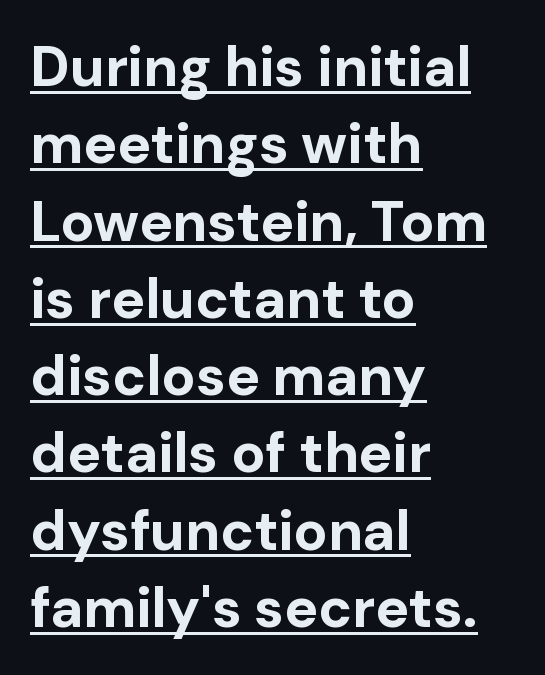
Q: Is the text bold? A: Yes.
Q: Is the text italic (slanted)? A: No, it is upright.
Q: Is the typeface a serif or a sans-serif typeface? A: Sans-serif.
Q: Is the text underlined? A: Yes.
Q: How is the paragraph aligned? A: Left-aligned.
Q: Is the spacing between letters normal or unusually wide? A: Normal.
Q: Is the spacing between lines tight, normal or loose? A: Normal.
Q: Width (condensed, normal, or wide)? A: Normal.
Q: Stroke contrast? A: Low.
Q: x-height? A: Medium.
Q: Monospaced? A: No.
